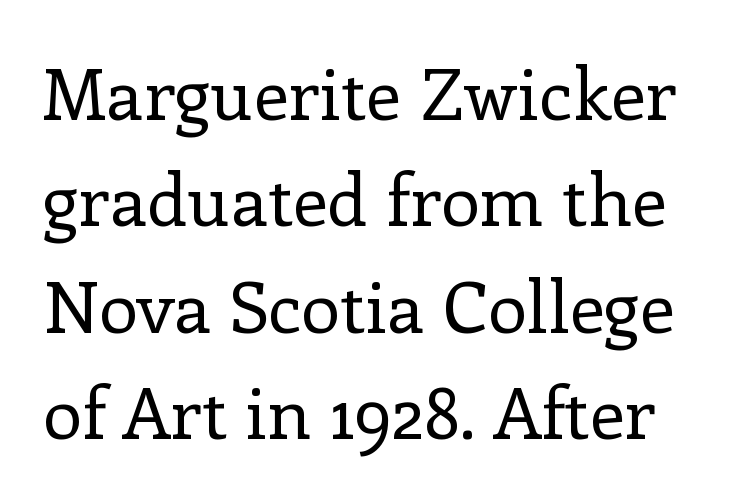
Q: Is the text bold? A: No.
Q: Is the text italic (slanted)? A: No, it is upright.
Q: Is the typeface a serif or a sans-serif typeface? A: Serif.
Q: Is the text underlined? A: No.
Q: Is the spacing between letters normal or unusually wide? A: Normal.
Q: Is the spacing between lines tight, normal or loose? A: Normal.
Q: Width (condensed, normal, or wide)? A: Normal.
Q: Stroke contrast? A: Low.
Q: x-height? A: Medium.
Q: Monospaced? A: No.
